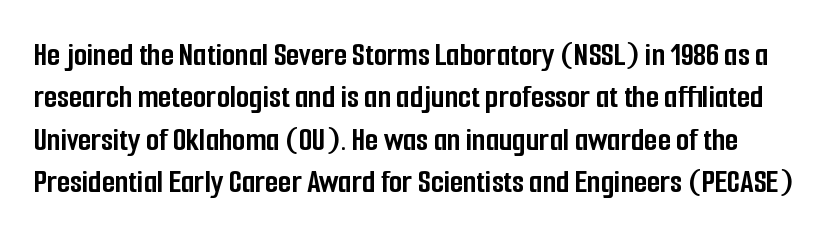
The image shows 34 px semibold, condensed sans-serif type, upright; set normal line spacing (1.25x), normal letter spacing, not underlined; low stroke contrast and a medium x-height.
